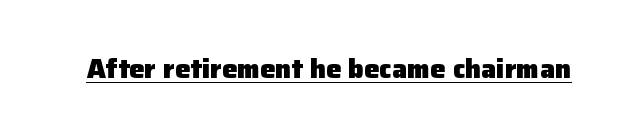
{"italic": "no", "bold": "yes", "underline": "yes", "letter_spacing": "normal", "letter_spacing_em": 0.0, "glyph_px": 27}
